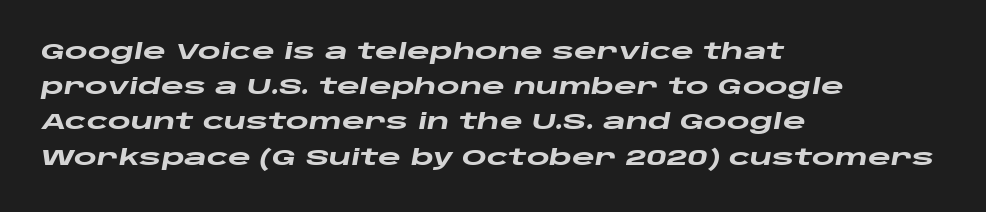
{"italic": "yes", "lean": "right", "slant_degrees": 10, "bold": "yes", "underline": "no", "align": "left", "line_spacing": "normal", "line_spacing_ratio": 1.6, "letter_spacing": "normal", "letter_spacing_em": 0.0, "glyph_px": 22}
